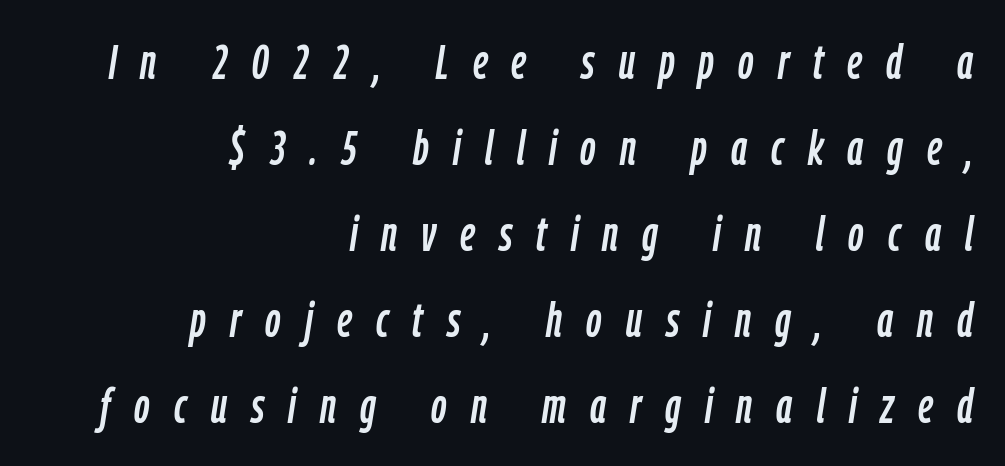
Q: Is the text italic (slanted)? A: Yes, it leans right by about 9 degrees.
Q: Is the text underlined? A: No.
Q: How is the paragraph aligned? A: Right-aligned.
Q: Is the spacing between letters normal or unusually wide? A: Unusually wide.
Q: Width (condensed, normal, or wide)? A: Condensed.
Q: Stroke contrast? A: Low.
Q: x-height? A: Medium.
Q: Monospaced? A: No.
